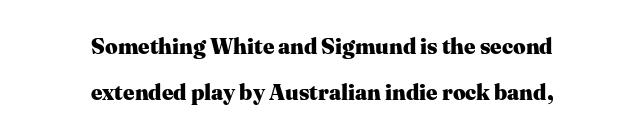
Interline gaps are noticeably wide in this sample. Do the letters lean? They stand straight. Type without underlining. Reading down the block, each line starts at a different indent, mirrored at its end. Tracking value appears to be zero — textbook default spacing. The strokes are fattened all the way to bold.
